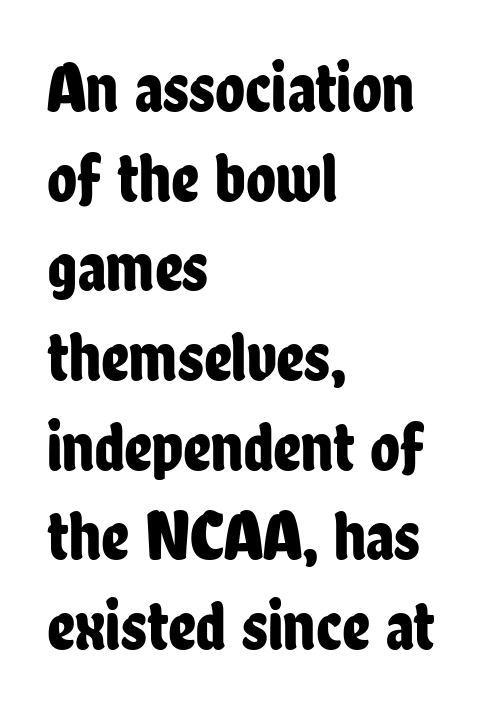
All the whitespace from short lines collects on the right. A typesetter would label this face a sans. The letters sit at their default tracking, neither squeezed nor spread. If you drew a line through each stem, it would be perfectly vertical.
